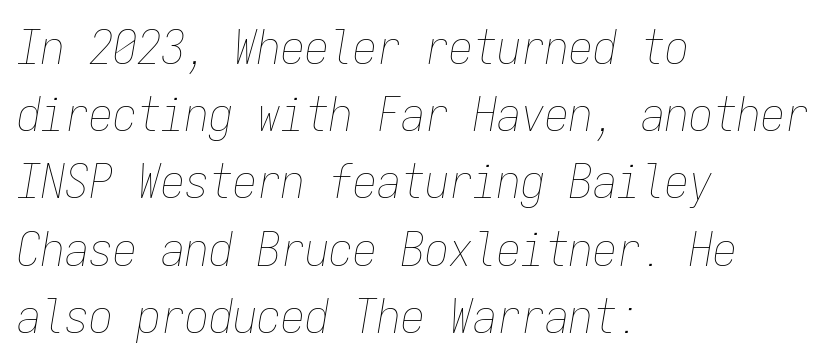
Q: Is the text bold? A: No.
Q: Is the text italic (slanted)? A: Yes, it leans right by about 9 degrees.
Q: Is the text underlined? A: No.
Q: How is the paragraph aligned? A: Left-aligned.
Q: Is the spacing between letters normal or unusually wide? A: Normal.
Q: Is the spacing between lines tight, normal or loose? A: Normal.
Q: Width (condensed, normal, or wide)? A: Condensed.
Q: Stroke contrast? A: Low.
Q: x-height? A: Medium.
Q: Monospaced? A: Yes.
